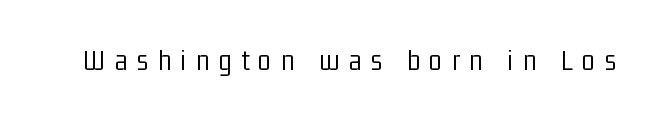
{"serif": "no", "italic": "no", "bold": "no", "weight": "light", "width": "condensed", "stroke_contrast": "low", "x_height": "medium", "monospaced": "no", "underline": "no", "letter_spacing": "wide", "letter_spacing_em": 0.32, "glyph_px": 30}
